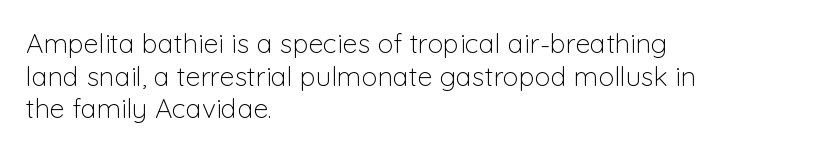
The image shows 27 px text type, upright; set left-aligned, line spacing 1.21x, normal letter spacing, not underlined.
